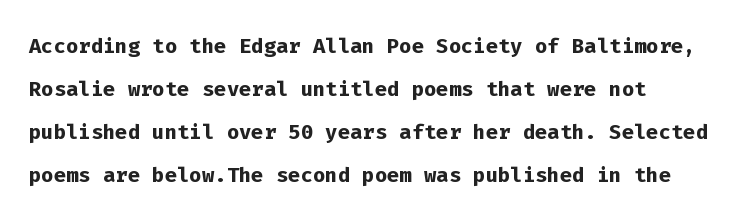
Q: Is the text bold? A: Yes.
Q: Is the text italic (slanted)? A: No, it is upright.
Q: Is the typeface a serif or a sans-serif typeface? A: Sans-serif.
Q: Is the text underlined? A: No.
Q: How is the paragraph aligned? A: Left-aligned.
Q: Is the spacing between letters normal or unusually wide? A: Normal.
Q: Is the spacing between lines tight, normal or loose? A: Normal.
Q: Width (condensed, normal, or wide)? A: Normal.
Q: Stroke contrast? A: Low.
Q: x-height? A: Medium.
Q: Monospaced? A: Yes.
